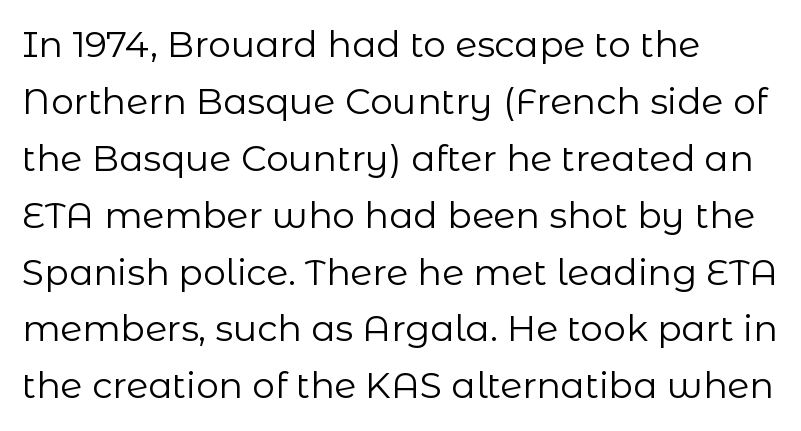
{"serif": "no", "italic": "no", "bold": "no", "weight": "regular", "width": "normal", "stroke_contrast": "low", "x_height": "medium", "monospaced": "no", "underline": "no", "align": "left", "line_spacing": "normal", "line_spacing_ratio": 1.58, "letter_spacing": "normal", "letter_spacing_em": 0.0, "glyph_px": 36}
